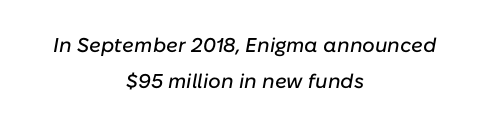
The image shows 20 px text type, italic (leaning right); set centered, line spacing 1.79x, normal letter spacing, not underlined.
